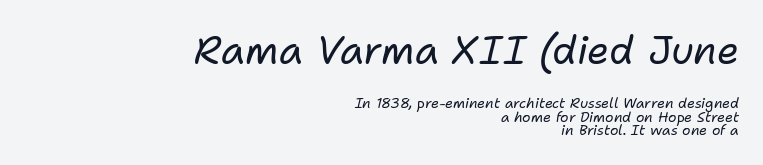
Underlining? Definitely not there. Weight: regular or lighter. Think of a printed novel: that variable character pitch is what you see here. Rows of type sit shoulder to shoulder in the vertical direction.
